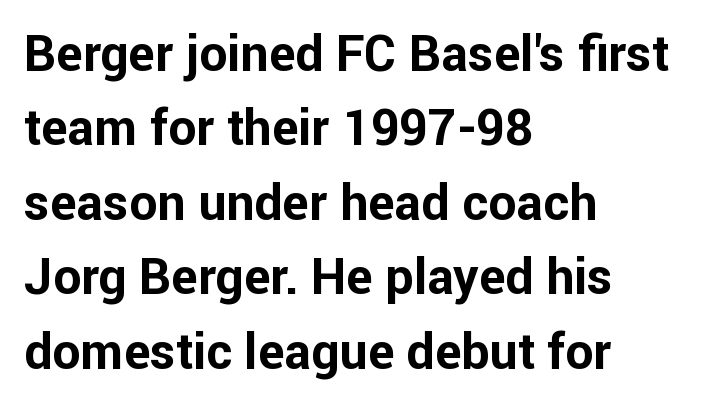
The image shows 50 px bold sans-serif type, upright; set left-aligned, normal line spacing (1.49x), normal letter spacing, not underlined; low stroke contrast and a medium x-height.
